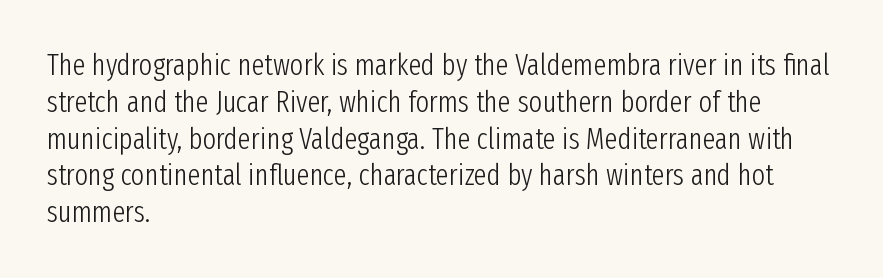
The image shows 29 px light, condensed sans-serif type, upright; set left-aligned, normal line spacing (1.27x), normal letter spacing, not underlined; low stroke contrast and a medium x-height.
